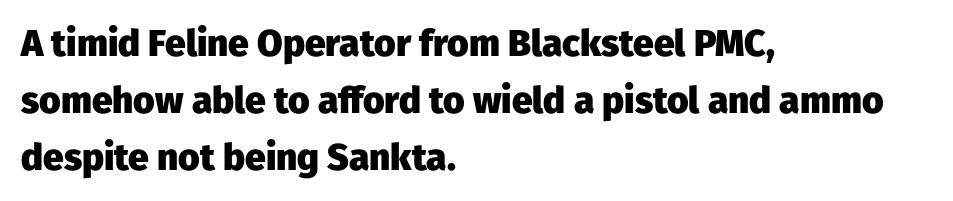
The image shows 37 px heavy sans-serif type, upright; set left-aligned, normal line spacing (1.54x), normal letter spacing, not underlined; low stroke contrast and a medium x-height.
